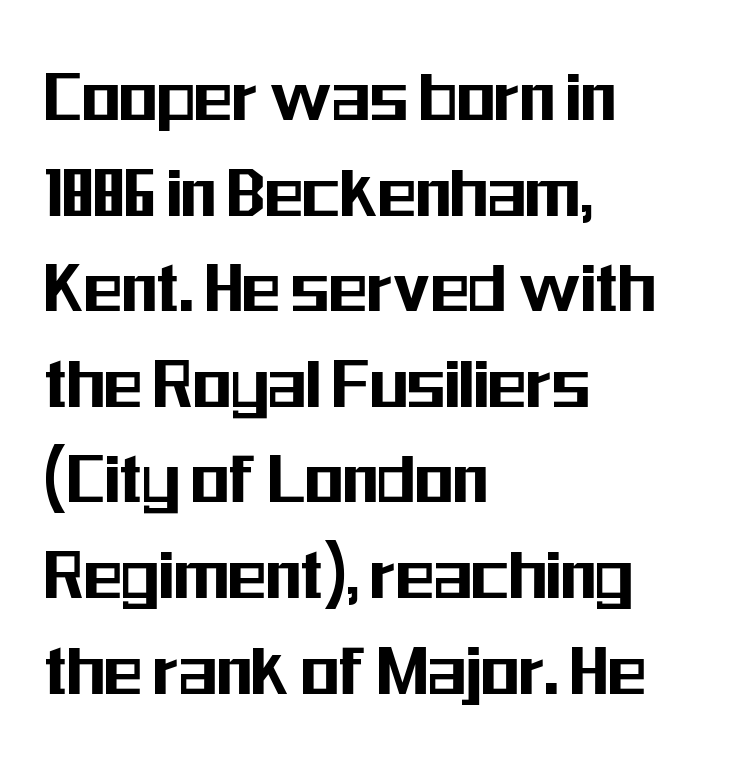
{"serif": "no", "italic": "no", "width": "condensed", "stroke_contrast": "medium", "x_height": "medium", "monospaced": "no", "underline": "no", "align": "left", "line_spacing_ratio": 1.21, "letter_spacing": "normal", "letter_spacing_em": 0.0, "glyph_px": 79}
